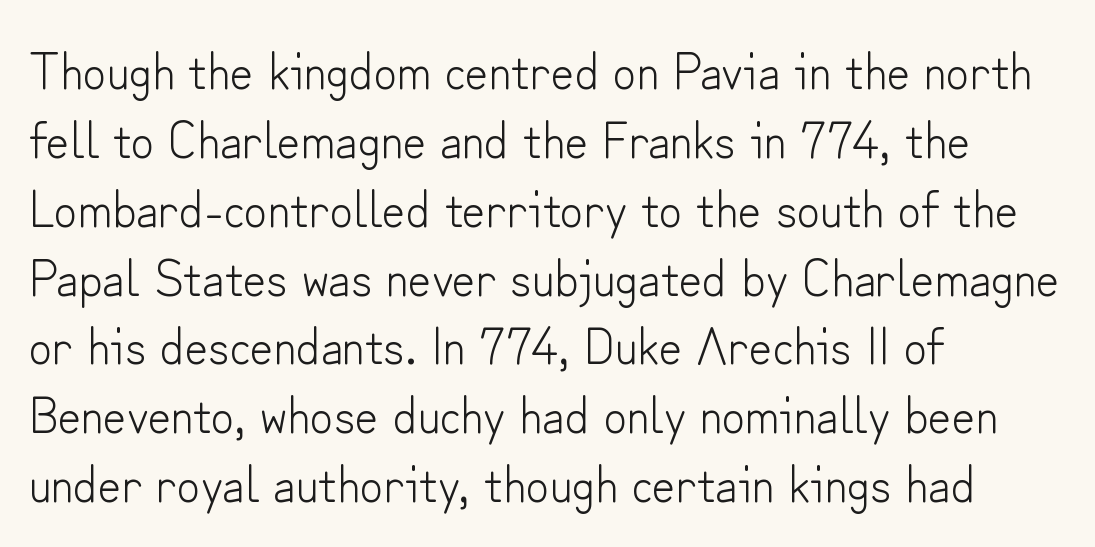
Q: Is the text bold? A: No.
Q: Is the text italic (slanted)? A: No, it is upright.
Q: Is the typeface a serif or a sans-serif typeface? A: Sans-serif.
Q: Is the text underlined? A: No.
Q: How is the paragraph aligned? A: Left-aligned.
Q: Is the spacing between letters normal or unusually wide? A: Normal.
Q: Is the spacing between lines tight, normal or loose? A: Normal.
Q: Width (condensed, normal, or wide)? A: Normal.
Q: Stroke contrast? A: Low.
Q: x-height? A: Small.
Q: Monospaced? A: No.
